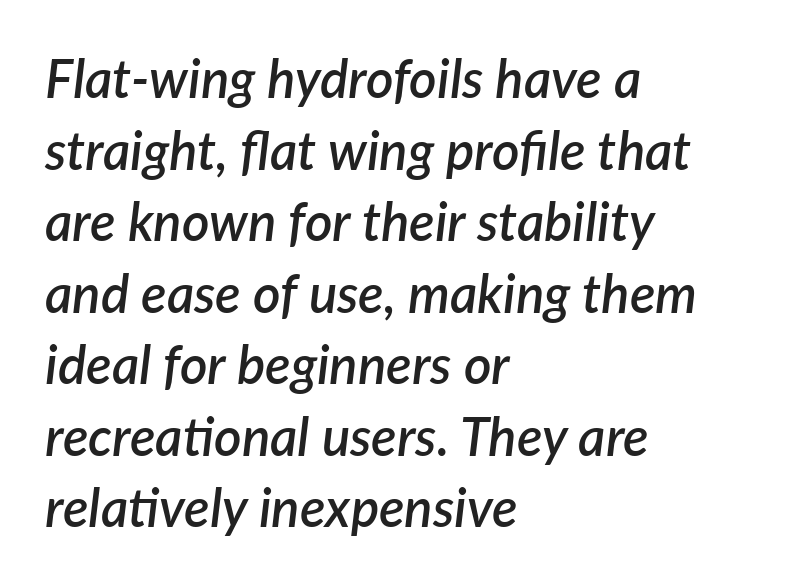
Look at the tracking — it's just the regular setting, nothing added. Descenders are the only things crossing below the line. Caption: multi-line text, flush left, ragged right. Slant detected: the letters are inclined. How would I describe the line gaps? Plain and ordinary. The typesetting leans somewhat heavy: a semibold.
